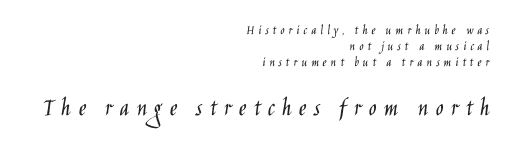
{"bold": "no", "underline": "no", "align": "right", "line_spacing_ratio": 1.16, "letter_spacing": "wide", "letter_spacing_em": 0.27, "larger_block": "second", "size_ratio": 1.86, "glyph_px": 26}
